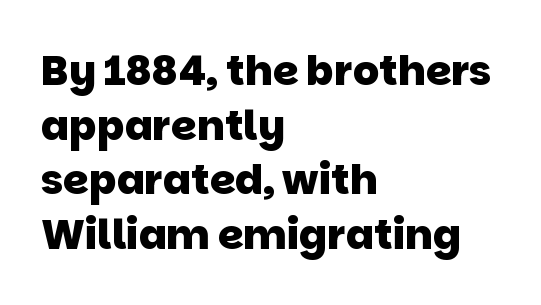
I'd describe the lettering as bold — thick and assertive. Each letter keeps its own natural width here, so spacing adapts to shape. Nobody drew a line under any word here. Words appear dense and cohesive because spacing is normal. Leading matches the norm, producing a regular column. You can tell from the bare stems that sans-serif type was used.
